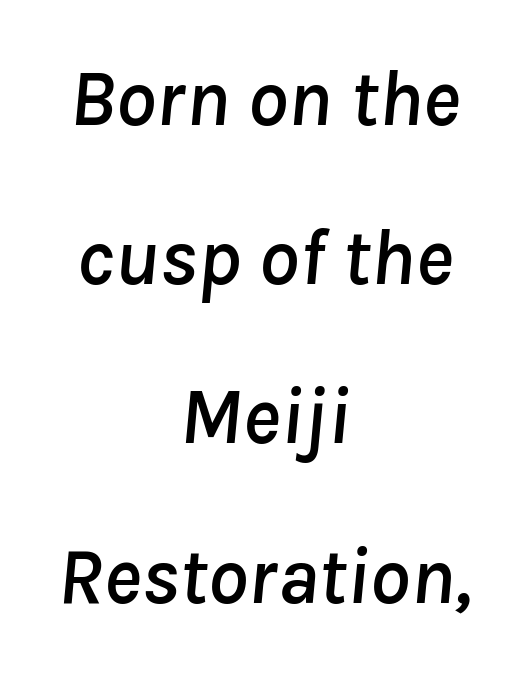
Q: Is the text italic (slanted)? A: Yes, it leans right by about 8 degrees.
Q: Is the text underlined? A: No.
Q: How is the paragraph aligned? A: Centered.
Q: Is the spacing between letters normal or unusually wide? A: Normal.
Q: Is the spacing between lines tight, normal or loose? A: Loose.
Q: Width (condensed, normal, or wide)? A: Normal.
Q: Stroke contrast? A: Low.
Q: x-height? A: Medium.
Q: Monospaced? A: No.
